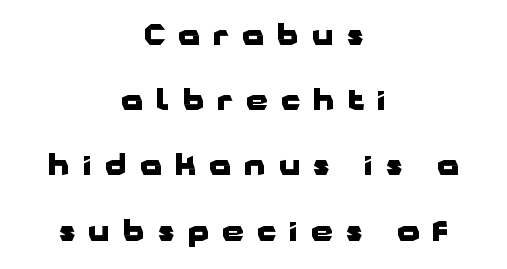
Q: Is the text bold? A: Yes.
Q: Is the text italic (slanted)? A: No, it is upright.
Q: Is the typeface a serif or a sans-serif typeface? A: Sans-serif.
Q: Is the text underlined? A: No.
Q: How is the paragraph aligned? A: Centered.
Q: Is the spacing between letters normal or unusually wide? A: Unusually wide.
Q: Is the spacing between lines tight, normal or loose? A: Loose.
Q: Width (condensed, normal, or wide)? A: Wide.
Q: Stroke contrast? A: Low.
Q: x-height? A: Medium.
Q: Monospaced? A: No.
